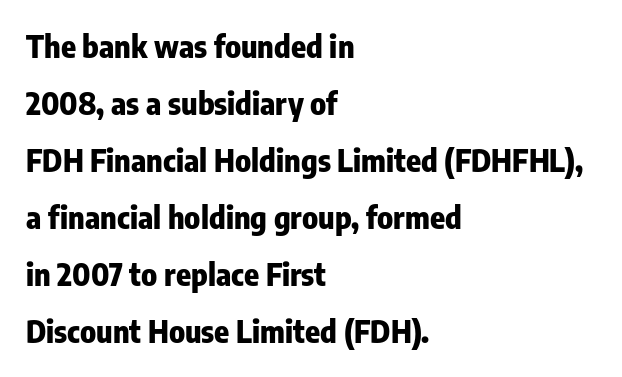
{"serif": "no", "italic": "no", "bold": "yes", "weight": "heavy", "width": "condensed", "stroke_contrast": "low", "x_height": "medium", "monospaced": "no", "underline": "no", "align": "left", "line_spacing_ratio": 1.84, "letter_spacing": "normal", "letter_spacing_em": 0.0, "glyph_px": 31}
